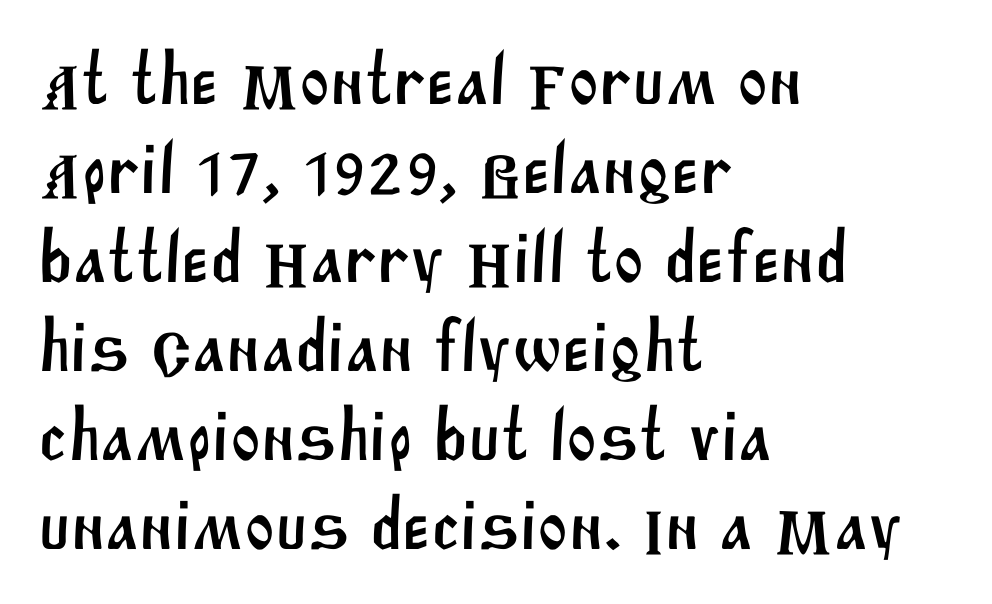
Q: Is the typeface a serif or a sans-serif typeface? A: Sans-serif.
Q: Is the text underlined? A: No.
Q: How is the paragraph aligned? A: Left-aligned.
Q: Is the spacing between letters normal or unusually wide? A: Normal.
Q: Width (condensed, normal, or wide)? A: Normal.
Q: Stroke contrast? A: Medium.
Q: x-height? A: Large.
Q: Monospaced? A: No.
